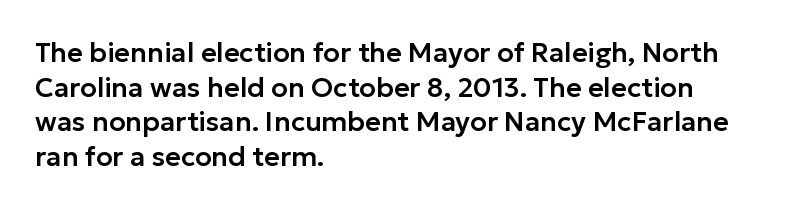
{"italic": "no", "underline": "no", "align": "left", "line_spacing": "normal", "line_spacing_ratio": 1.28, "letter_spacing": "normal", "letter_spacing_em": 0.0, "glyph_px": 27}
